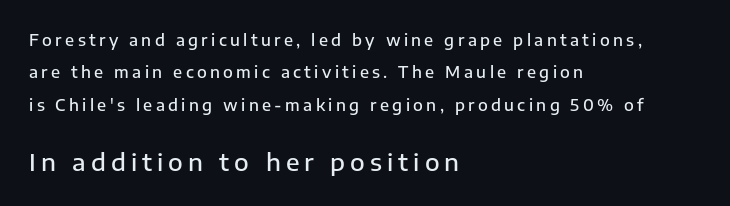
{"italic": "no", "bold": "semi", "underline": "no", "align": "left", "line_spacing": "loose", "line_spacing_ratio": 2.03, "letter_spacing": "wide", "letter_spacing_em": 0.21, "larger_block": "second", "size_ratio": 1.5, "glyph_px": 24}
